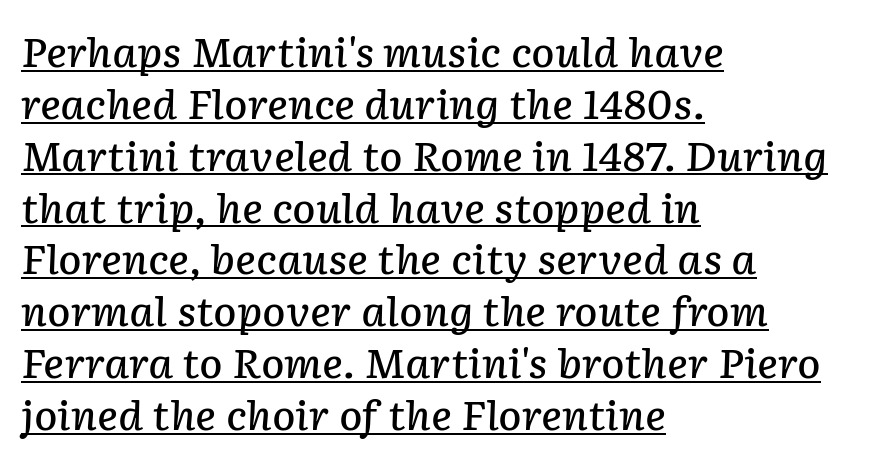
{"italic": "yes", "lean": "right", "slant_degrees": 2, "bold": "semi", "weight": "semibold", "width": "normal", "stroke_contrast": "low", "x_height": "medium", "monospaced": "no", "underline": "yes", "align": "left", "line_spacing": "normal", "line_spacing_ratio": 1.33, "letter_spacing": "normal", "letter_spacing_em": 0.0, "glyph_px": 39}
